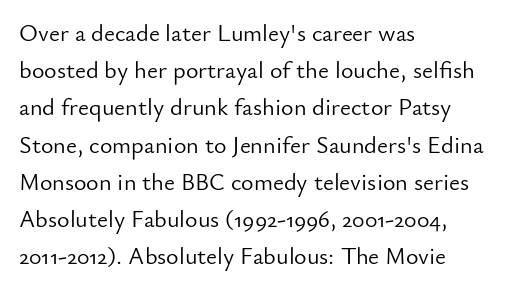
{"italic": "no", "bold": "no", "underline": "no", "align": "left", "line_spacing": "normal", "line_spacing_ratio": 1.55, "letter_spacing": "normal", "letter_spacing_em": 0.0, "glyph_px": 24}
